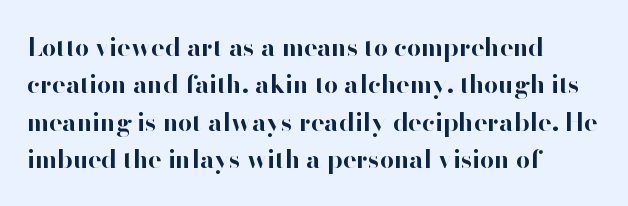
Baseline-to-baseline distance is the conventional proportion of letter height. The typesetter chose a ragged-right arrangement here. The zone under the glyphs is completely vacant. Typesetter's note: full bold, strokes at maximum text heaviness. In terms of posture, this sample is upright. The horizontal fit of the characters is conventional and even.
